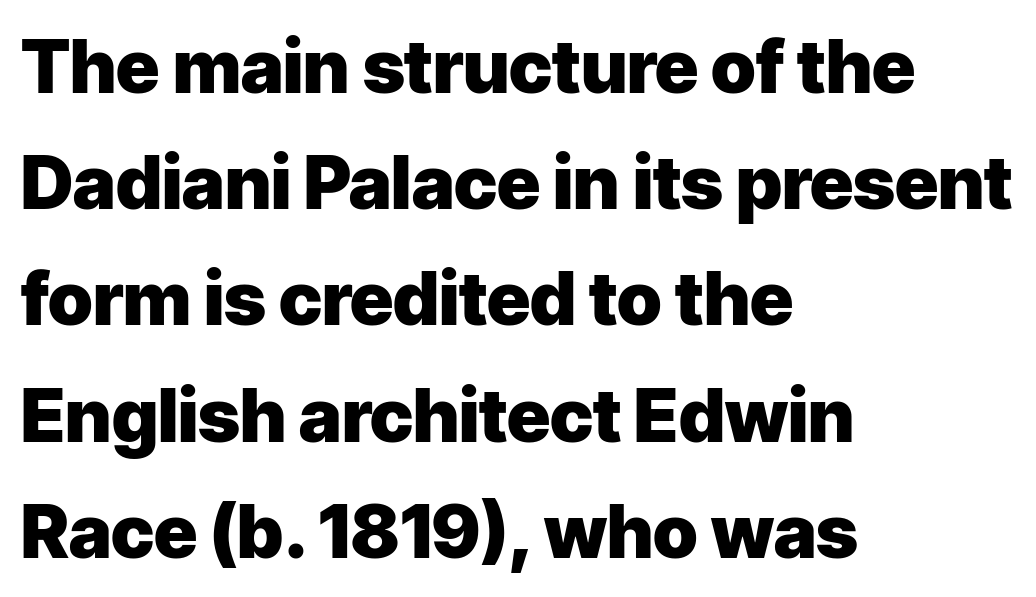
The font's upright variant was chosen for this text. Examine the stroke ends and you'll find no serifs. Bare-footed words on every line. Short and long lines alike share a common starting point at left.
